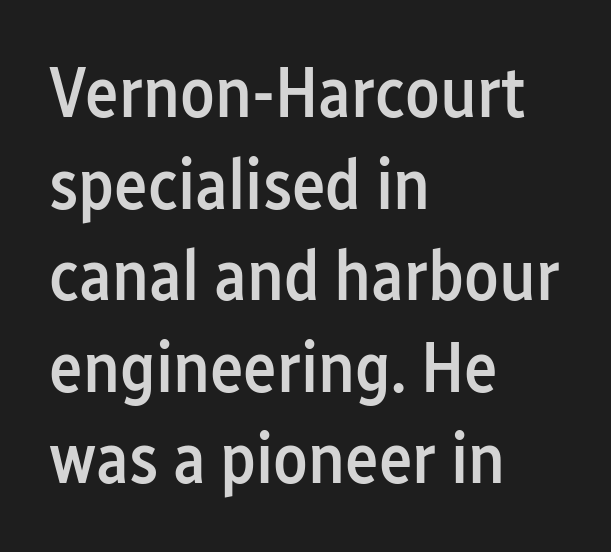
Q: Is the text bold? A: Semi-bold.
Q: Is the text italic (slanted)? A: No, it is upright.
Q: Is the typeface a serif or a sans-serif typeface? A: Sans-serif.
Q: Is the text underlined? A: No.
Q: How is the paragraph aligned? A: Left-aligned.
Q: Is the spacing between letters normal or unusually wide? A: Normal.
Q: Is the spacing between lines tight, normal or loose? A: Normal.
Q: Width (condensed, normal, or wide)? A: Condensed.
Q: Stroke contrast? A: Low.
Q: x-height? A: Medium.
Q: Monospaced? A: No.
